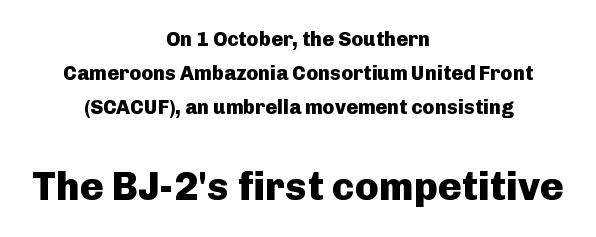
The type is set solid horizontally, with unmodified tracking. The passage shown is not underscored anywhere. Nope, no serifs anywhere on these letters. You get the small type first, then a jump to larger type. Stroke thickness is high; the sample reads as a true bold.
